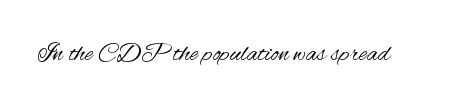
The image shows 26 px text type; set normal letter spacing, not underlined.
